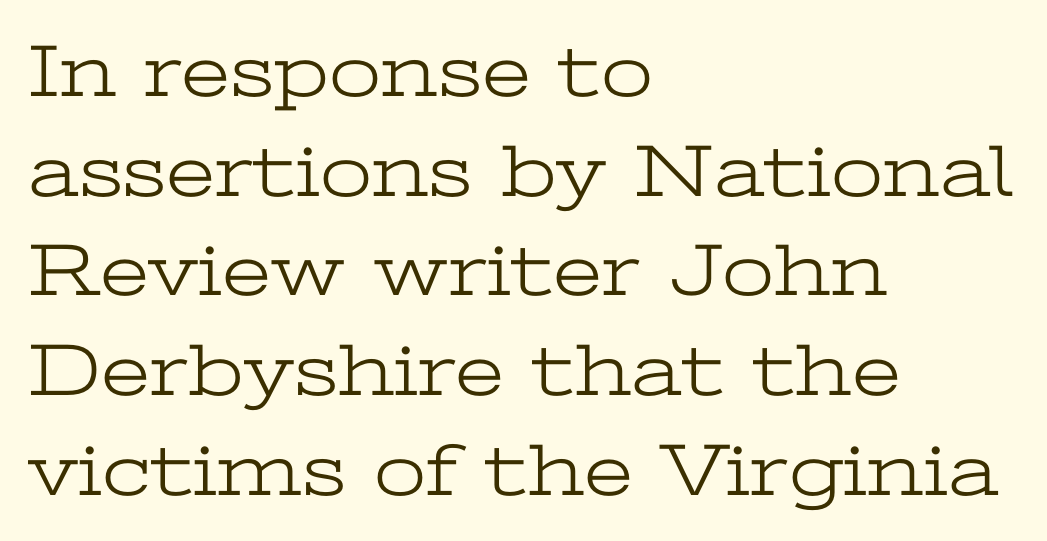
The characters display serif detailing at their extremities. This sample uses plain, unmodified letter spacing. The rendering uses a moderate line-height, typical for paragraphs. Is this a fixed-width face? No — the glyphs have proportional, varying widths. Is the stroke heavy? The answer is a plain regular-or-lighter.
